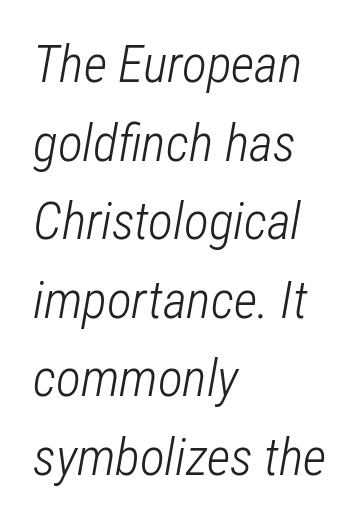
{"italic": "yes", "lean": "right", "slant_degrees": 12, "bold": "no", "weight": "light", "width": "condensed", "stroke_contrast": "low", "x_height": "medium", "monospaced": "no", "underline": "no", "align": "left", "line_spacing": "normal", "line_spacing_ratio": 1.51, "letter_spacing": "normal", "letter_spacing_em": 0.0, "glyph_px": 52}
